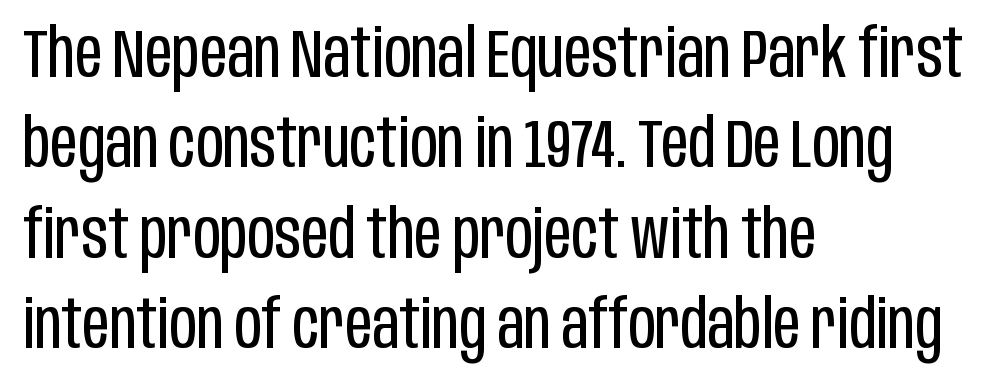
The image shows 67 px regular-weight, condensed sans-serif type, upright; set left-aligned, normal line spacing (1.35x), normal letter spacing, not underlined; low stroke contrast and a large x-height.
